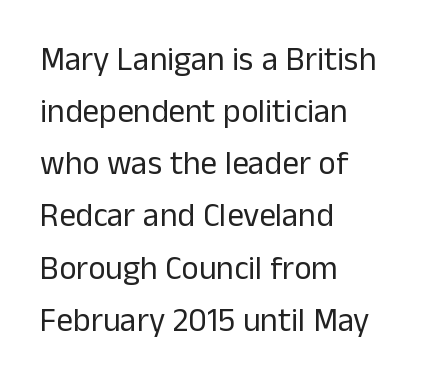
Q: Is the text bold? A: No.
Q: Is the text italic (slanted)? A: No, it is upright.
Q: Is the typeface a serif or a sans-serif typeface? A: Sans-serif.
Q: Is the text underlined? A: No.
Q: How is the paragraph aligned? A: Left-aligned.
Q: Is the spacing between letters normal or unusually wide? A: Normal.
Q: Is the spacing between lines tight, normal or loose? A: Normal.
Q: Width (condensed, normal, or wide)? A: Normal.
Q: Stroke contrast? A: Low.
Q: x-height? A: Medium.
Q: Monospaced? A: No.
